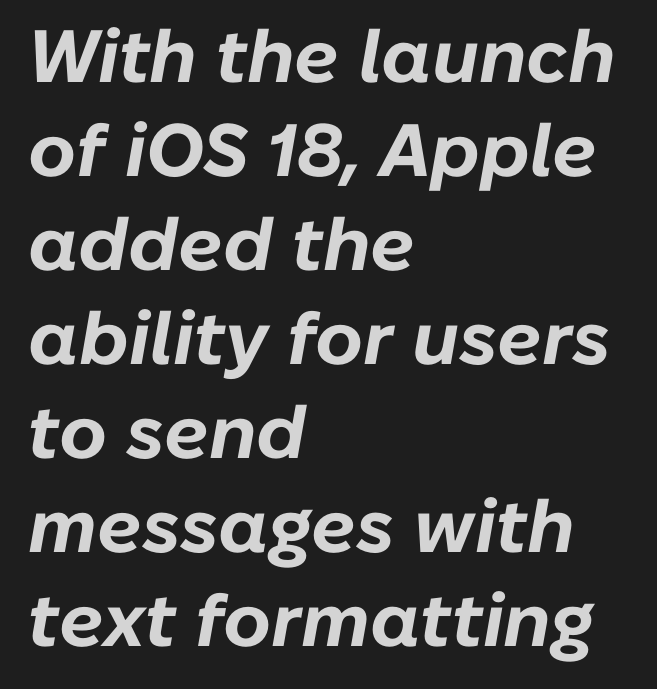
{"italic": "yes", "lean": "right", "slant_degrees": 10, "bold": "yes", "weight": "bold", "width": "normal", "stroke_contrast": "low", "x_height": "medium", "monospaced": "no", "underline": "no", "align": "left", "line_spacing": "normal", "line_spacing_ratio": 1.27, "letter_spacing": "normal", "letter_spacing_em": 0.0, "glyph_px": 74}
